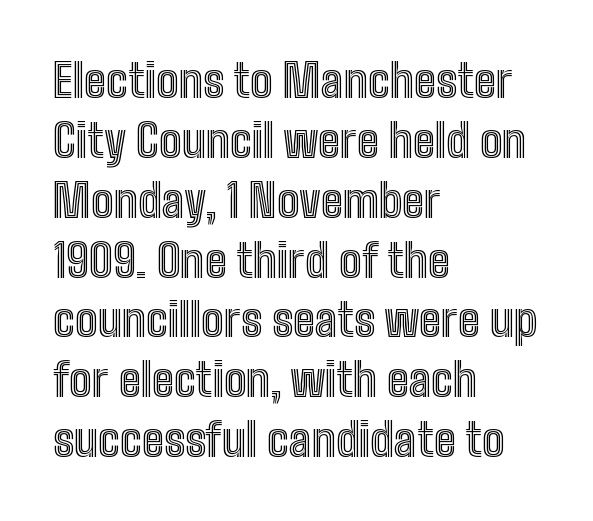
The image shows 45 px condensed type, upright; set left-aligned, normal line spacing (1.33x), normal letter spacing, not underlined; a medium x-height.
